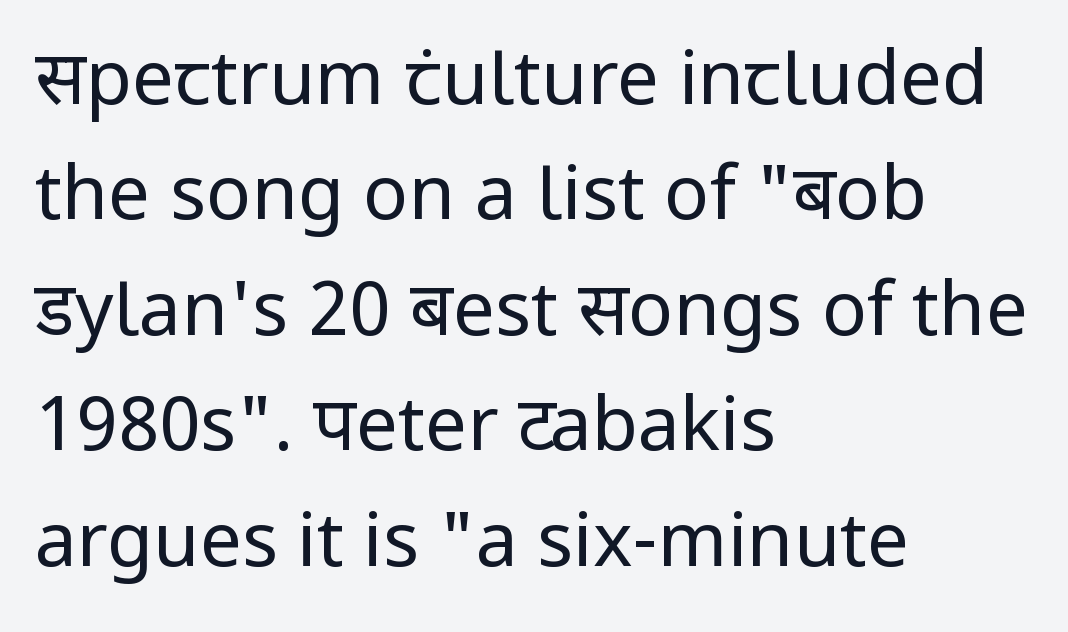
The image shows 75 px regular-weight sans-serif type, upright; set left-aligned, normal line spacing (1.54x), normal letter spacing, not underlined; low stroke contrast and a medium x-height.
